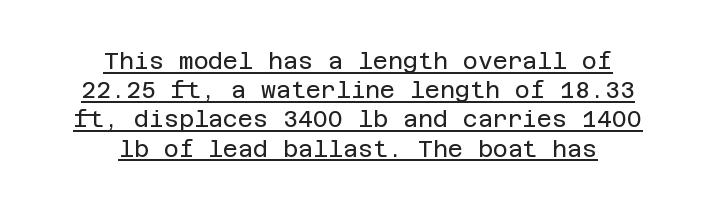
The image shows 23 px text type, upright; set centered, normal line spacing (1.27x), normal letter spacing, underlined.
